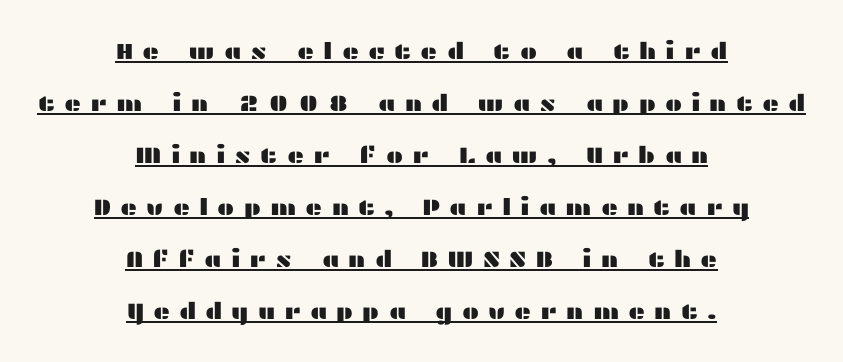
These lines were composed using upright roman letters. What stands out about the letter spacing? Its width — letters are far apart. These characters rest on top of a visible drawn line. Widely set lines give the paragraph a tall, airy silhouette. These lines are centered, leaving both edges ragged.
